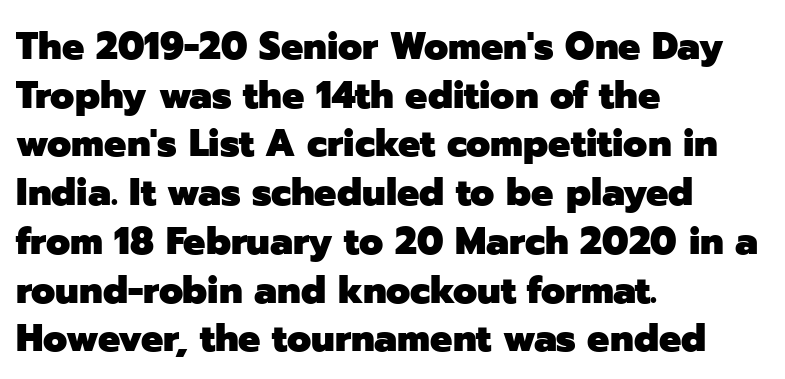
The space between consecutive lines is moderate. Check under the words: just untouched page. Nothing sits at the stroke ends, so this counts as sans-serif. Is there any slant? The stems are plumb. You could not count columns in this text — the font is proportionally spaced. I'd describe the lettering as bold — thick and assertive.
